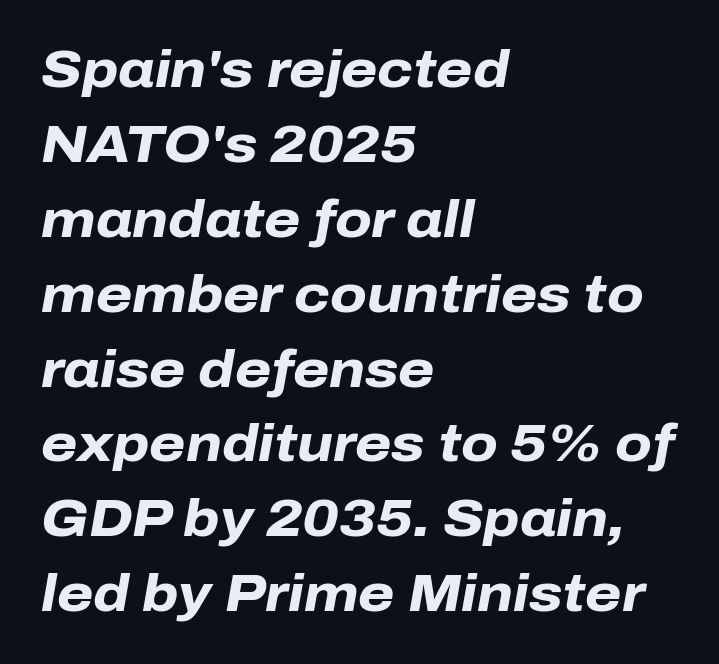
{"italic": "yes", "lean": "right", "slant_degrees": 10, "bold": "yes", "weight": "heavy", "width": "normal", "stroke_contrast": "low", "x_height": "medium", "monospaced": "no", "underline": "no", "align": "left", "line_spacing": "normal", "line_spacing_ratio": 1.44, "letter_spacing": "normal", "letter_spacing_em": 0.0, "glyph_px": 52}
